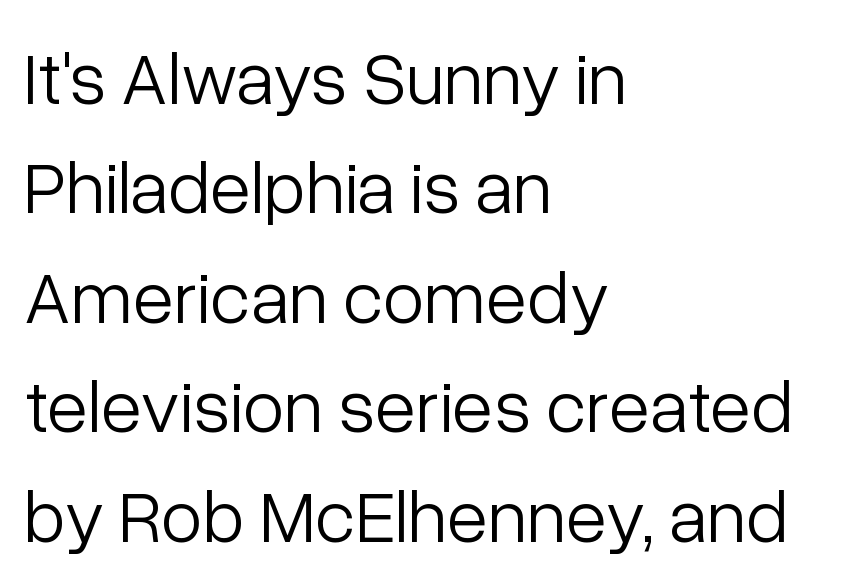
The characters display no serif detailing; their extremities are plain. The face looks like a standard text weight, possibly lighter. Quick note: not italic, upright. Think of a printed novel: that variable character pitch is what you see here.
